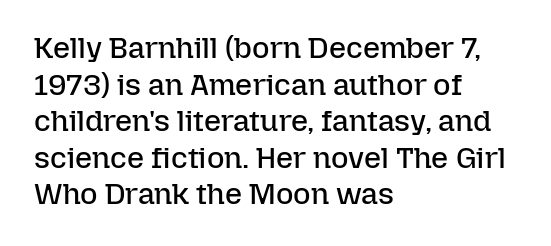
The image shows 30 px regular-weight type, upright; set left-aligned, line spacing 1.22x, normal letter spacing, not underlined; low stroke contrast and a medium x-height.
